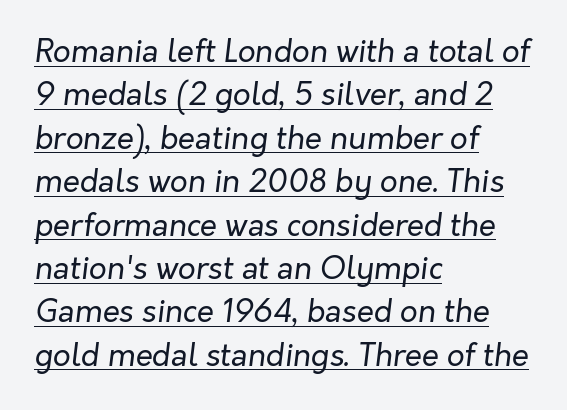
The paragraph shown leans on its left margin. The passage shown has conventional tracking throughout. Honestly, the underline is the first thing you notice here. Is this a fixed-width face? No — the glyphs have proportional, varying widths.
